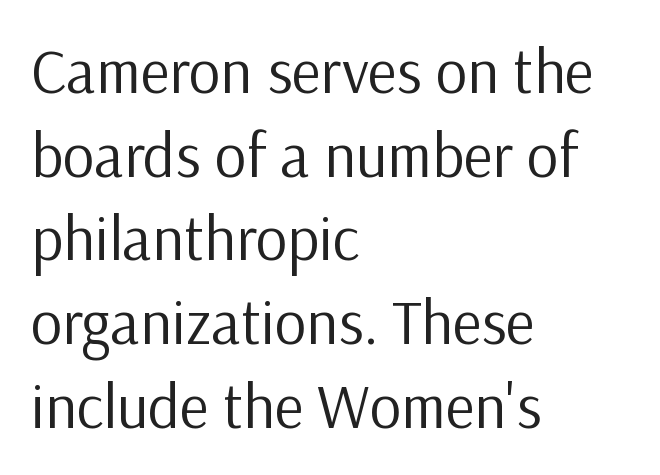
The rows are spaced the way most documents space them. Honestly, the letter spacing is just normal — you wouldn't notice it. Heft: none added — not bold. Here the designer chose a conventional face with non-uniform glyph widths.
